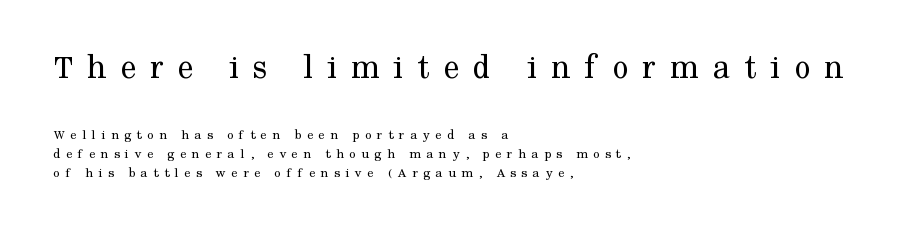
Character widths vary here, with narrow letters taking less room than wide ones. Each line starts at the same left margin while the right side varies. The glyphs are unaccompanied by any horizontal stroke below them. Of the two passages, the one on top uses the larger point size. Nothing heavy about these letters — not bold at all. Rendered with straight, roman letterforms.
